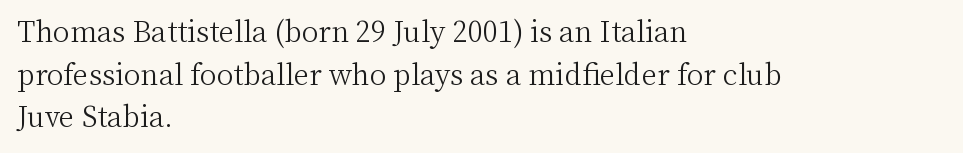
Think of a printed novel: that variable character pitch is what you see here. This sample keeps an unexceptional amount of space between lines. The face looks like a standard text weight, possibly lighter. Glance below the letters and you will spot only blank space.
